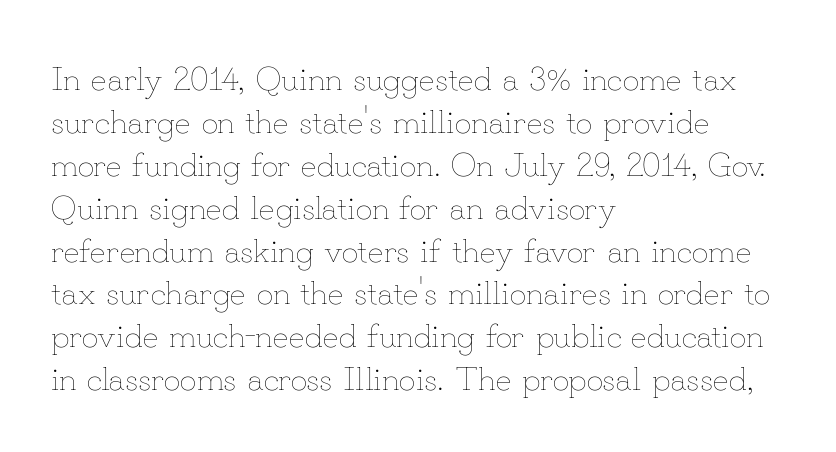
Q: Is the text bold? A: No.
Q: Is the text italic (slanted)? A: No, it is upright.
Q: Is the text underlined? A: No.
Q: How is the paragraph aligned? A: Left-aligned.
Q: Is the spacing between letters normal or unusually wide? A: Normal.
Q: Is the spacing between lines tight, normal or loose? A: Normal.
Q: Width (condensed, normal, or wide)? A: Normal.
Q: Stroke contrast? A: Low.
Q: x-height? A: Small.
Q: Monospaced? A: No.
